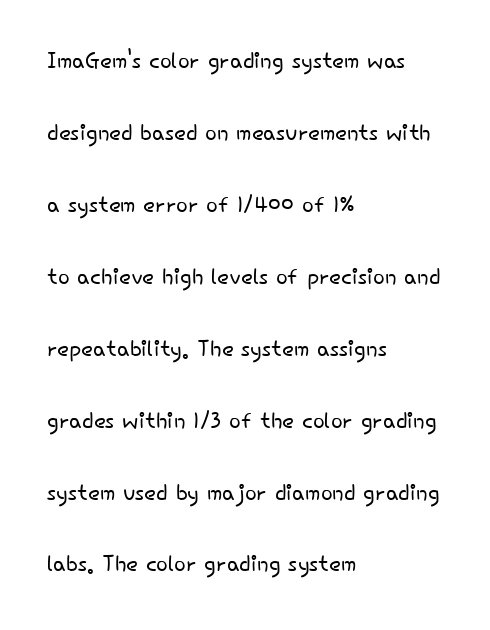
The image shows 31 px light sans-serif type, upright; set left-aligned, loose line spacing (2.32x), normal letter spacing, not underlined; low stroke contrast and a small x-height.
